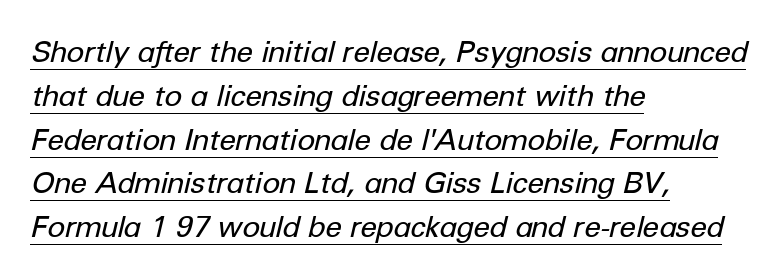
{"italic": "yes", "lean": "right", "slant_degrees": 12, "bold": "no", "weight": "regular", "width": "normal", "stroke_contrast": "low", "x_height": "medium", "monospaced": "no", "underline": "yes", "align": "left", "line_spacing": "normal", "line_spacing_ratio": 1.46, "letter_spacing": "normal", "letter_spacing_em": 0.0, "glyph_px": 30}
